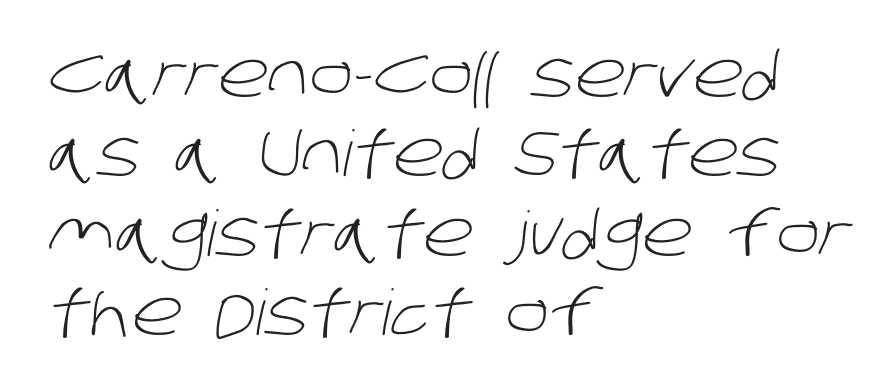
{"serif": "no", "bold": "no", "weight": "light", "width": "normal", "stroke_contrast": "low", "x_height": "large", "monospaced": "no", "underline": "no", "align": "left", "line_spacing": "normal", "line_spacing_ratio": 1.26, "letter_spacing": "normal", "letter_spacing_em": 0.0, "glyph_px": 63}
